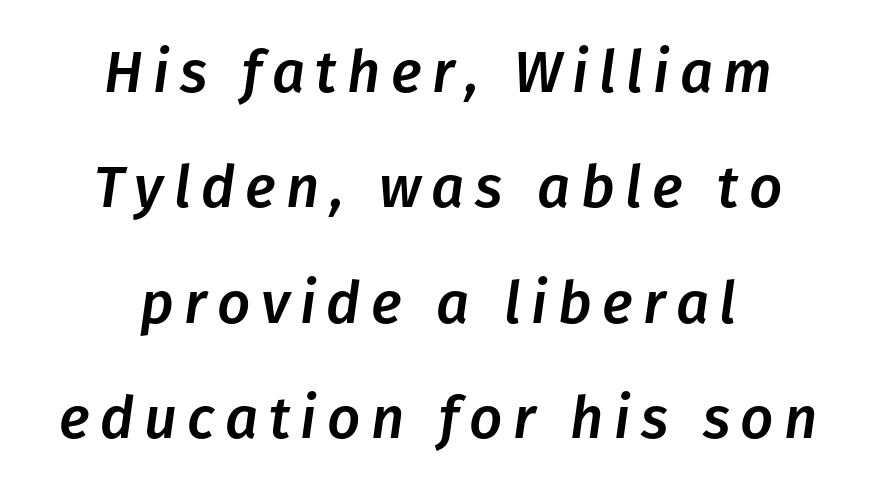
The image shows 58 px text type, italic (leaning right); set centered, loose line spacing (1.99x), not underlined; low stroke contrast and a medium x-height.
